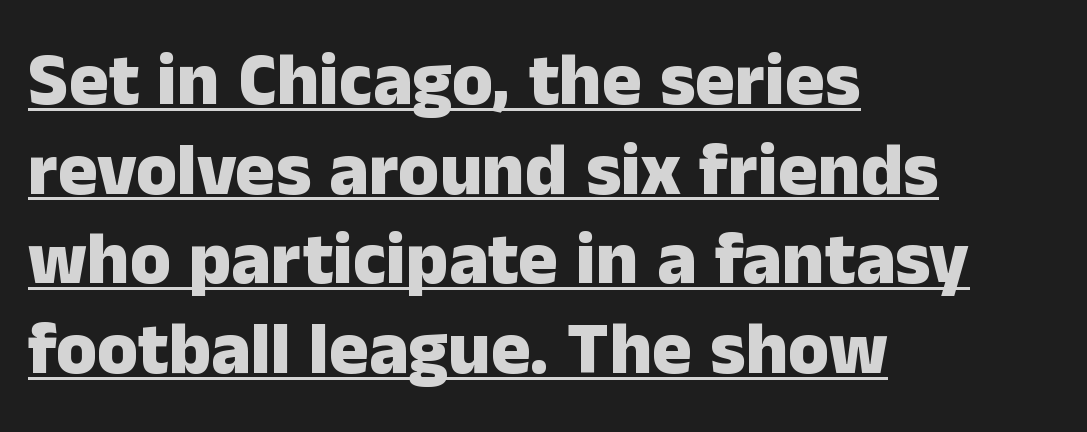
The image shows 74 px heavy sans-serif type, upright; set left-aligned, line spacing 1.21x, normal letter spacing, underlined; low stroke contrast and a medium x-height.
